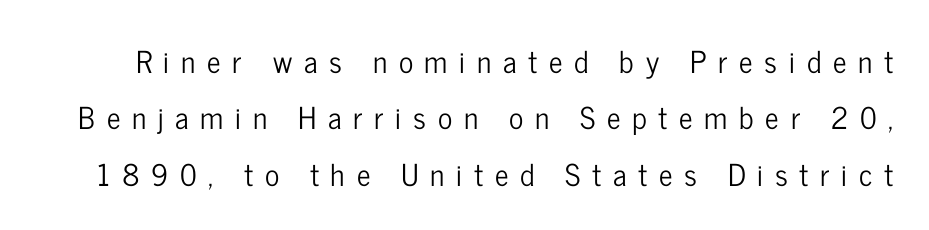
Q: Is the text italic (slanted)? A: No, it is upright.
Q: Is the typeface a serif or a sans-serif typeface? A: Sans-serif.
Q: Is the text underlined? A: No.
Q: Is the spacing between letters normal or unusually wide? A: Unusually wide.
Q: Width (condensed, normal, or wide)? A: Condensed.
Q: Stroke contrast? A: Low.
Q: x-height? A: Medium.
Q: Monospaced? A: No.
